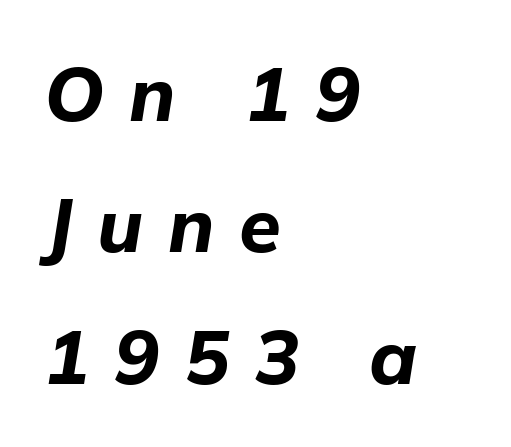
{"italic": "yes", "lean": "right", "slant_degrees": 9, "bold": "yes", "weight": "bold", "width": "normal", "stroke_contrast": "low", "x_height": "medium", "monospaced": "no", "underline": "no", "align": "left", "line_spacing_ratio": 1.73, "letter_spacing": "wide", "letter_spacing_em": 0.32, "glyph_px": 76}
